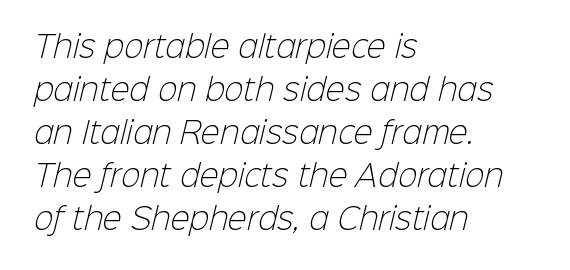
The glyphs in this specimen are sans serif. Tracking here is standard; glyphs follow each other at the usual distance. Stems here are at most as thick as an everyday book face. A typesetter would call this proportional, since set widths differ per character. A bare baseline throughout the passage.
